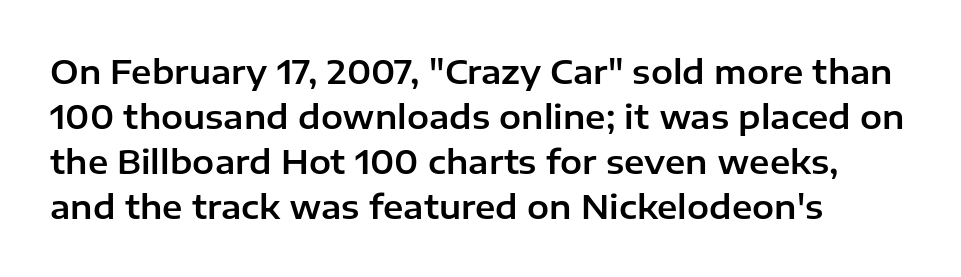
{"serif": "no", "italic": "no", "width": "normal", "stroke_contrast": "low", "x_height": "medium", "monospaced": "no", "underline": "no", "align": "left", "line_spacing": "normal", "line_spacing_ratio": 1.36, "letter_spacing": "normal", "letter_spacing_em": 0.0, "glyph_px": 33}
